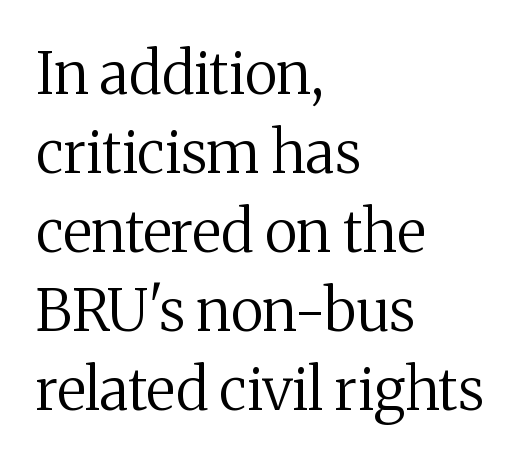
Q: Is the text bold? A: No.
Q: Is the text italic (slanted)? A: No, it is upright.
Q: Is the typeface a serif or a sans-serif typeface? A: Serif.
Q: Is the text underlined? A: No.
Q: How is the paragraph aligned? A: Left-aligned.
Q: Is the spacing between letters normal or unusually wide? A: Normal.
Q: Is the spacing between lines tight, normal or loose? A: Normal.
Q: Width (condensed, normal, or wide)? A: Normal.
Q: Stroke contrast? A: Medium.
Q: x-height? A: Medium.
Q: Monospaced? A: No.
